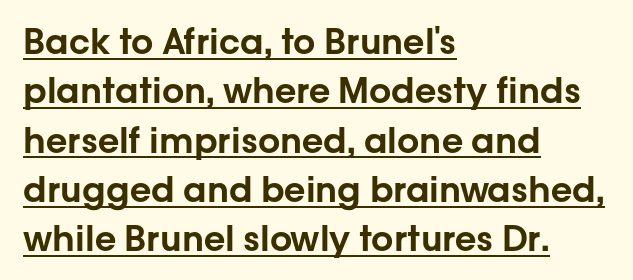
Does the leading feel generous? No, just average. Like a heading marked for emphasis, these lines bear an underscore. Tall strokes in this sample are plumb rather than angled. You can tell from the bare stems that sans-serif type was used. The gaps between neighbouring characters are ordinary and unremarkable. The ragged edge is on the right, which tells us the setting is flush left.
